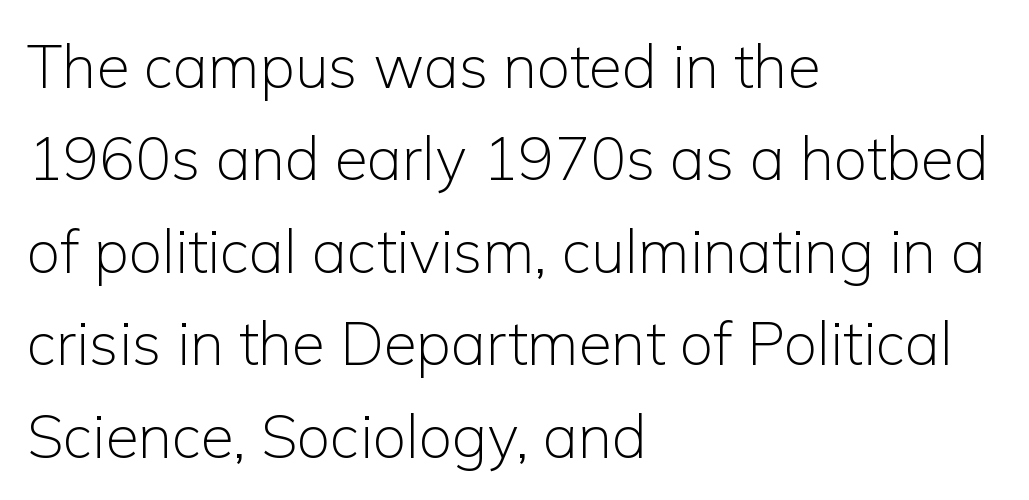
{"serif": "no", "italic": "no", "bold": "no", "weight": "light", "width": "normal", "stroke_contrast": "low", "x_height": "medium", "monospaced": "no", "underline": "no", "align": "left", "line_spacing": "normal", "line_spacing_ratio": 1.54, "letter_spacing": "normal", "letter_spacing_em": 0.0, "glyph_px": 60}
